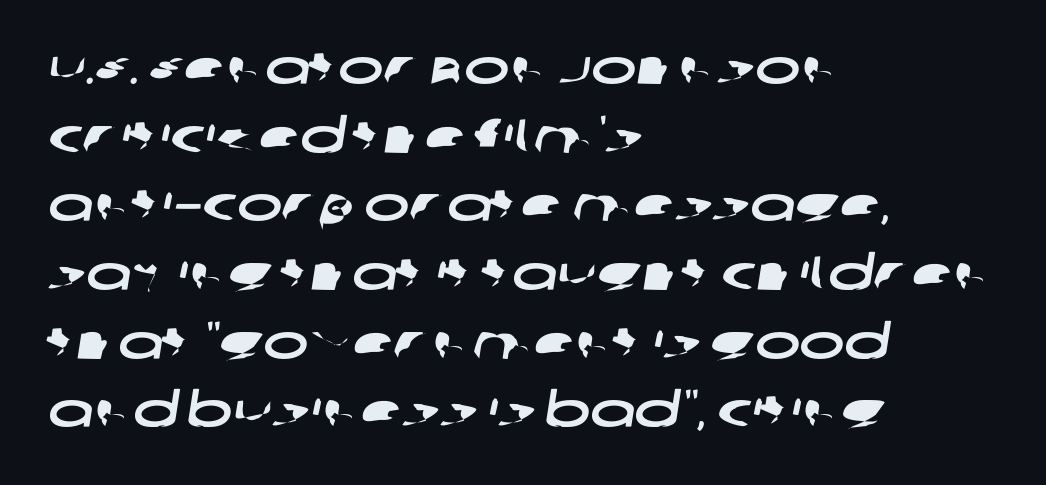
{"serif": "no", "width": "wide", "stroke_contrast": "low", "x_height": "large", "monospaced": "no", "underline": "no", "align": "left", "line_spacing": "normal", "line_spacing_ratio": 1.43, "letter_spacing": "normal", "letter_spacing_em": 0.0, "glyph_px": 48}
